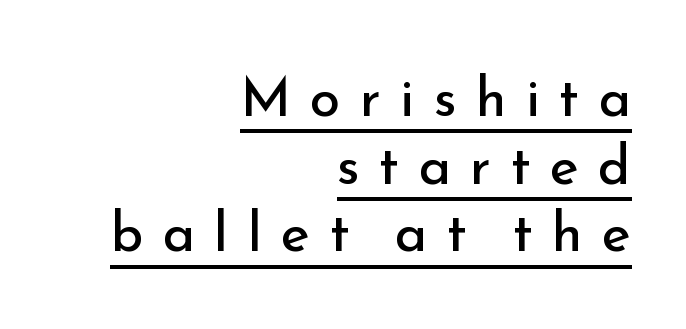
The image shows 55 px regular-weight sans-serif type, upright; set right-aligned, line spacing 1.23x, unusually wide letter spacing (+0.35 em), underlined; low stroke contrast and a small x-height.
